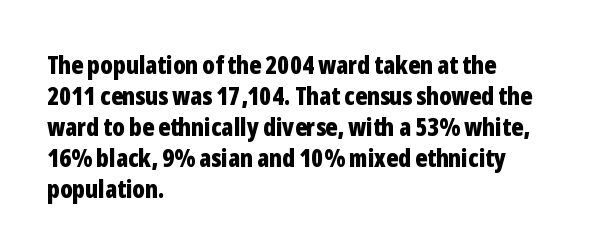
The image shows 25 px bold type, upright; set left-aligned, line spacing 1.24x, normal letter spacing, not underlined.
